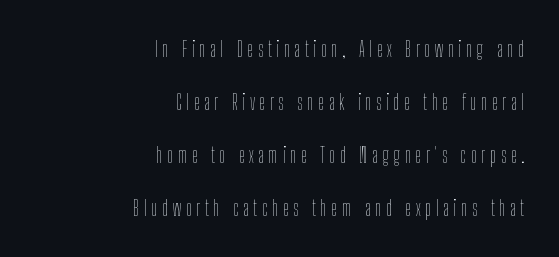
The image shows 22 px text type, upright; set right-aligned, loose line spacing (2.41x), unusually wide letter spacing (+0.2 em), not underlined.
